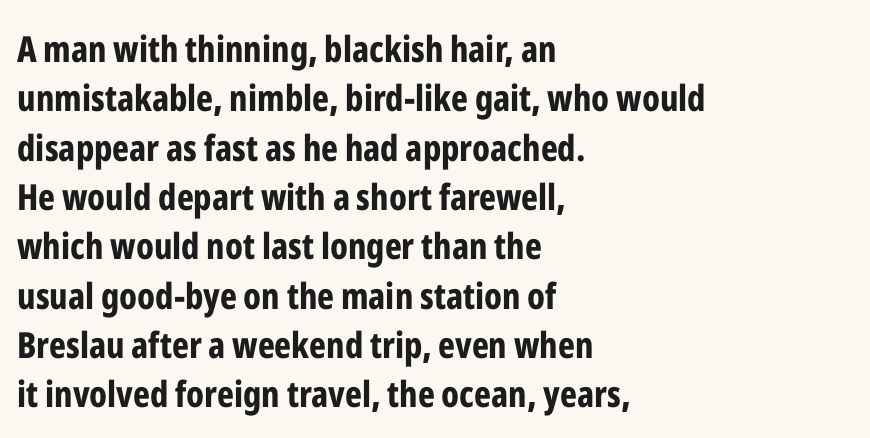
Q: Is the text bold? A: Yes.
Q: Is the text italic (slanted)? A: No, it is upright.
Q: Is the typeface a serif or a sans-serif typeface? A: Sans-serif.
Q: Is the text underlined? A: No.
Q: How is the paragraph aligned? A: Left-aligned.
Q: Is the spacing between letters normal or unusually wide? A: Normal.
Q: Is the spacing between lines tight, normal or loose? A: Normal.
Q: Width (condensed, normal, or wide)? A: Condensed.
Q: Stroke contrast? A: Low.
Q: x-height? A: Medium.
Q: Monospaced? A: No.
